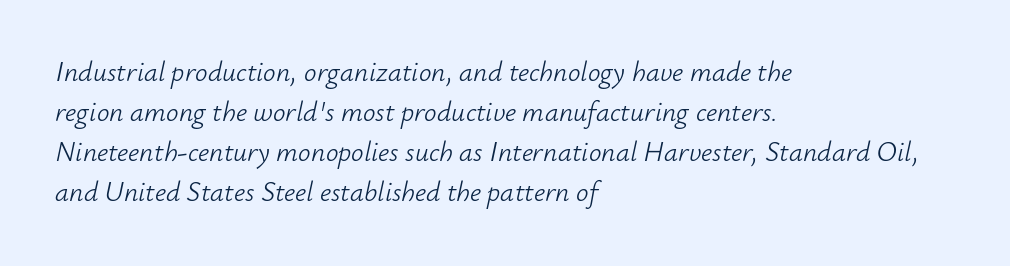
You could not count columns in this text — the font is proportionally spaced. Interline gaps are of average width in this sample. The whole block is typeset with a tilt. The strokes are not fattened; the text isn't bold. This sample is left-justified, so line endings fall wherever the words run out.
